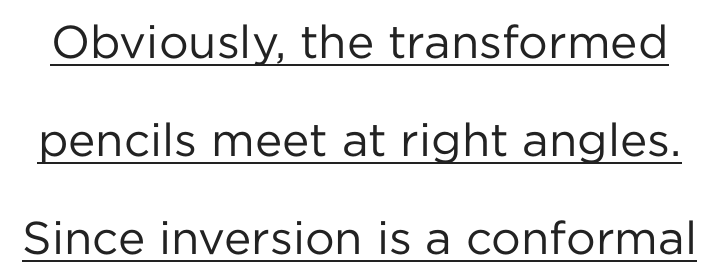
Q: Is the text bold? A: No.
Q: Is the text italic (slanted)? A: No, it is upright.
Q: Is the typeface a serif or a sans-serif typeface? A: Sans-serif.
Q: Is the text underlined? A: Yes.
Q: Is the spacing between letters normal or unusually wide? A: Normal.
Q: Is the spacing between lines tight, normal or loose? A: Loose.
Q: Width (condensed, normal, or wide)? A: Normal.
Q: Stroke contrast? A: Low.
Q: x-height? A: Medium.
Q: Monospaced? A: No.
